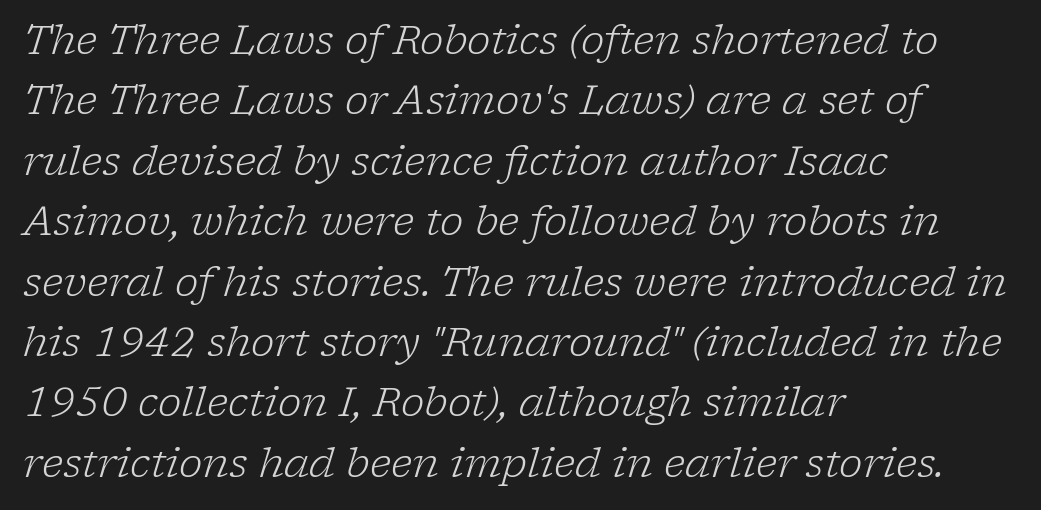
Tracking here is standard; glyphs follow each other at the usual distance. Is the stroke heavy? The answer is a plain regular-or-lighter. Proportional: the letters do not fall into vertical columns. Type without underlining. Regular leading.
